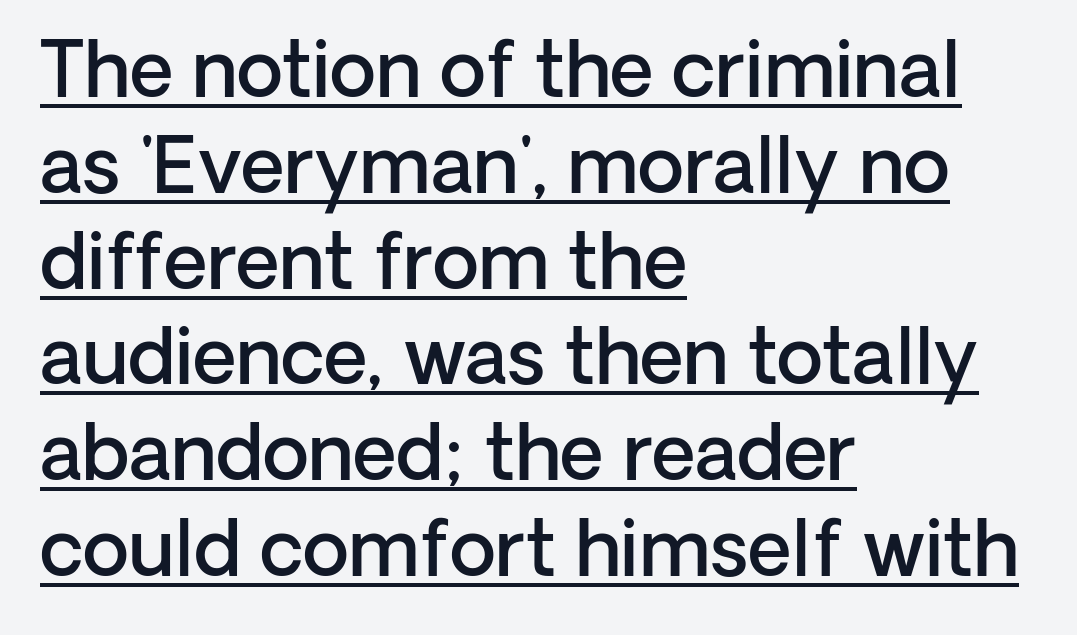
These lines carry some extra weight — a demibold, not a full bold. What stands out about the letter spacing? Nothing — it is the standard amount. Evenly set lines give the paragraph a standard silhouette. Every stem runs plumb, perpendicular to the baseline. A baseline rule has been typeset under these characters. Do the characters align in a grid? No, the font is proportional.
